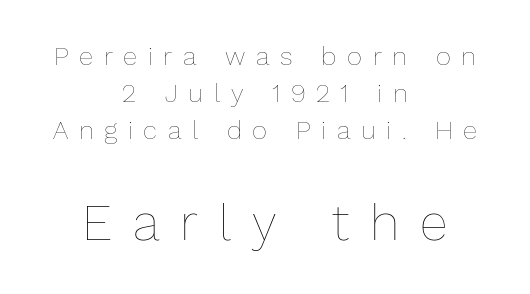
Q: Is the text bold? A: No.
Q: Is the text italic (slanted)? A: No, it is upright.
Q: Is the text underlined? A: No.
Q: How is the paragraph aligned? A: Centered.
Q: Is the spacing between letters normal or unusually wide? A: Unusually wide.
Q: Is the spacing between lines tight, normal or loose? A: Normal.
Q: Which block of text is set in a larger size, the first (top) or the second (bottom)? A: The second (bottom) one.
Q: Width (condensed, normal, or wide)? A: Normal.
Q: Stroke contrast? A: Low.
Q: x-height? A: Medium.
Q: Monospaced? A: No.
